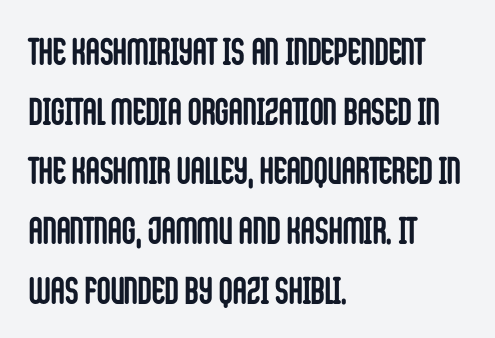
On the weight axis this lands at bold, roughly 700. Rule under the text: the space is simply empty. Students, observe: this is what conventionally led text looks like. Grotesque or geometric, the face here clearly has no serifs.
